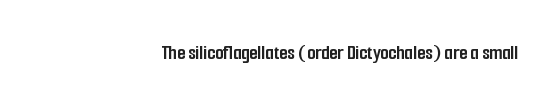
The image shows 21 px bold type, upright; set right-aligned, normal letter spacing, not underlined.
